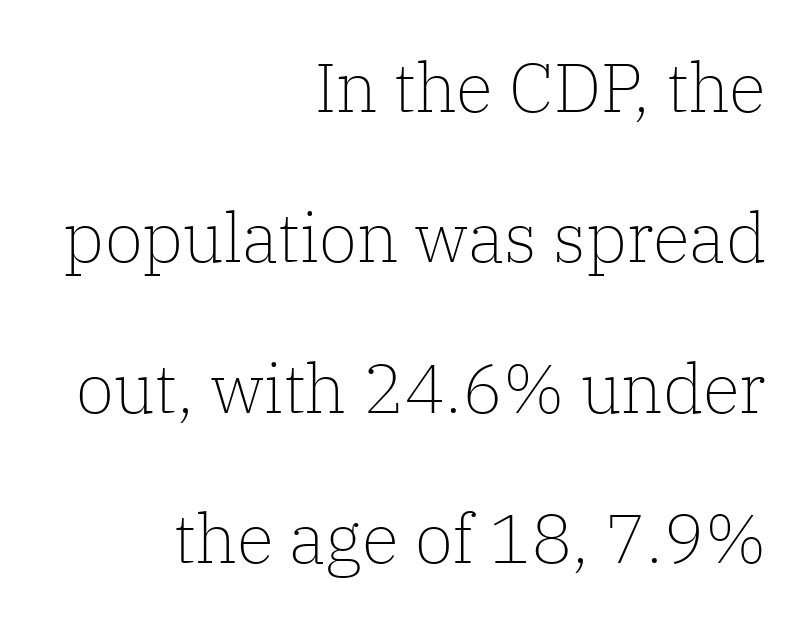
{"serif": "yes", "italic": "no", "bold": "no", "weight": "light", "width": "normal", "stroke_contrast": "low", "x_height": "medium", "monospaced": "no", "underline": "no", "align": "right", "line_spacing": "loose", "line_spacing_ratio": 2.18, "letter_spacing": "normal", "letter_spacing_em": 0.0, "glyph_px": 69}
